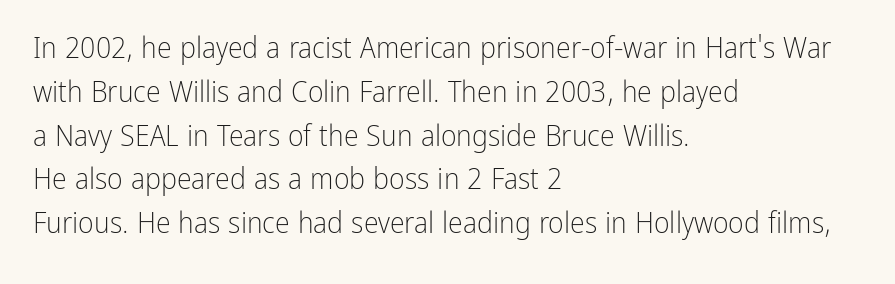
{"serif": "no", "italic": "no", "bold": "no", "weight": "light", "width": "condensed", "stroke_contrast": "low", "x_height": "medium", "monospaced": "no", "underline": "no", "align": "left", "line_spacing": "normal", "line_spacing_ratio": 1.46, "letter_spacing": "normal", "letter_spacing_em": 0.0, "glyph_px": 30}
